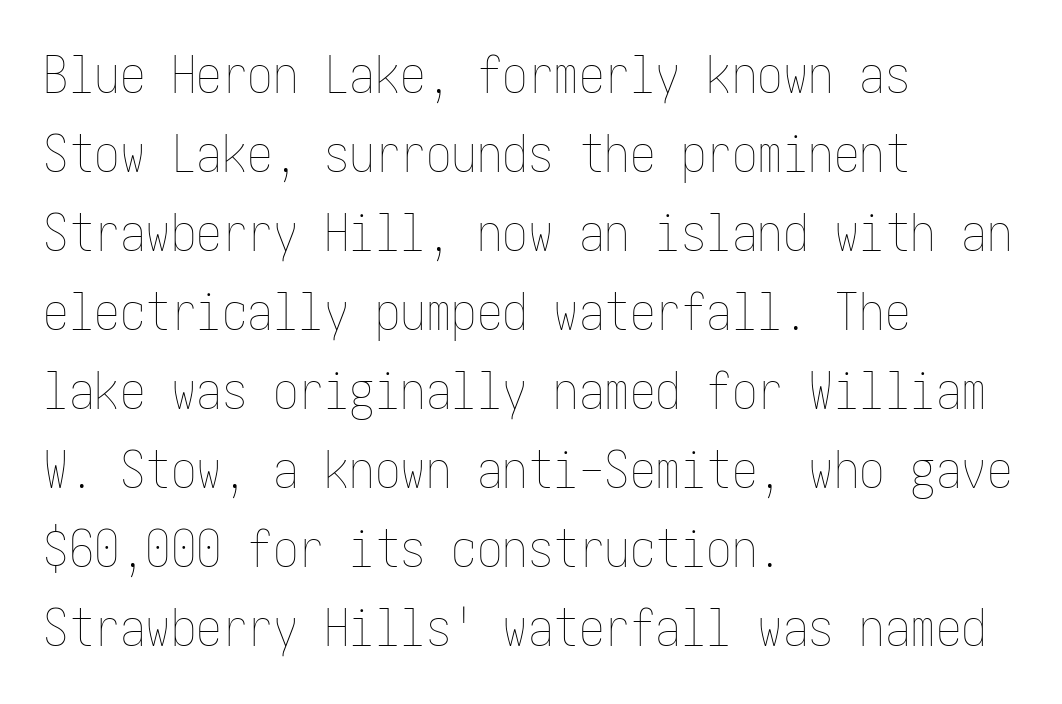
Q: Is the text bold? A: No.
Q: Is the text italic (slanted)? A: No, it is upright.
Q: Is the text underlined? A: No.
Q: How is the paragraph aligned? A: Left-aligned.
Q: Is the spacing between letters normal or unusually wide? A: Normal.
Q: Is the spacing between lines tight, normal or loose? A: Normal.
Q: Width (condensed, normal, or wide)? A: Condensed.
Q: Stroke contrast? A: Low.
Q: x-height? A: Medium.
